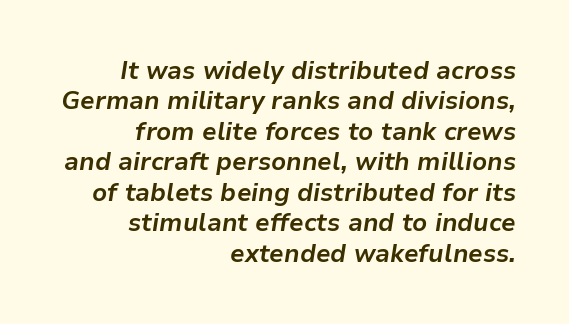
Q: Is the text bold? A: Yes.
Q: Is the text italic (slanted)? A: Yes, it leans right by about 9 degrees.
Q: Is the text underlined? A: No.
Q: How is the paragraph aligned? A: Right-aligned.
Q: Is the spacing between letters normal or unusually wide? A: Normal.
